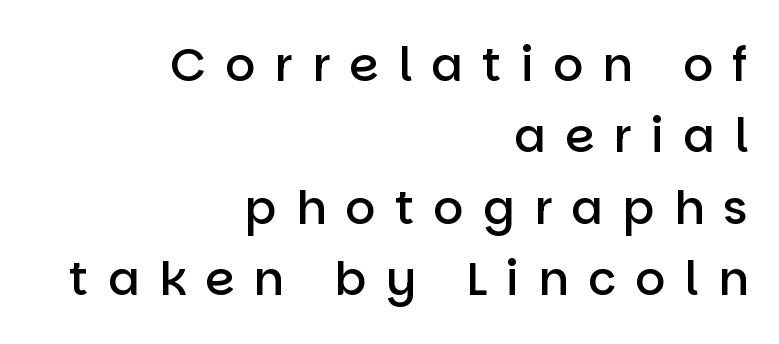
Each new line begins a customary step beneath the previous one. The rendering uses natural spacing where letterforms have individual widths. The specimen omits any rule beneath the text block's lines. Does the type have serifs? No, each stem ends abruptly. The lettering holds an erect, upright posture throughout. The face used here is rendered with a markedly widened letterfit.
